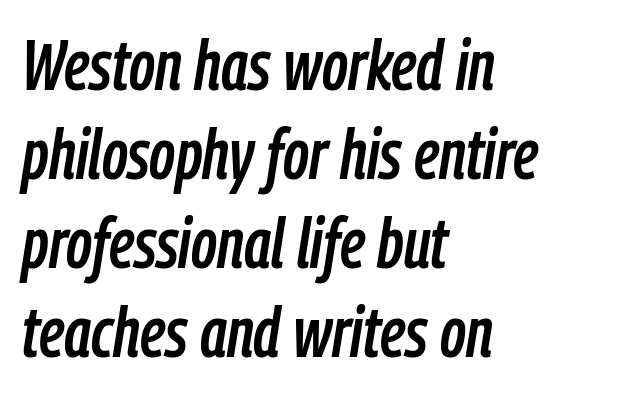
The image shows 70 px condensed type, italic (leaning right); set left-aligned, normal line spacing (1.27x), normal letter spacing, not underlined; low stroke contrast and a medium x-height.
